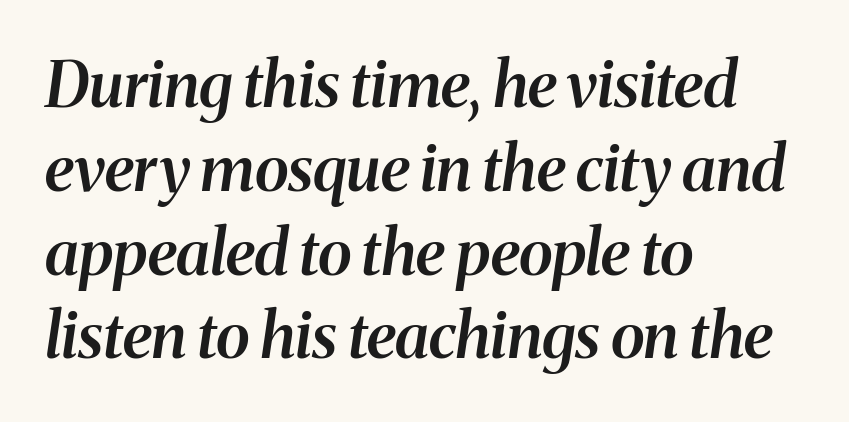
{"serif": "yes", "italic": "yes", "lean": "right", "slant_degrees": 8, "bold": "semi", "weight": "semibold", "width": "normal", "stroke_contrast": "medium", "x_height": "medium", "monospaced": "no", "underline": "no", "align": "left", "line_spacing": "normal", "line_spacing_ratio": 1.33, "letter_spacing": "normal", "letter_spacing_em": 0.0, "glyph_px": 63}
